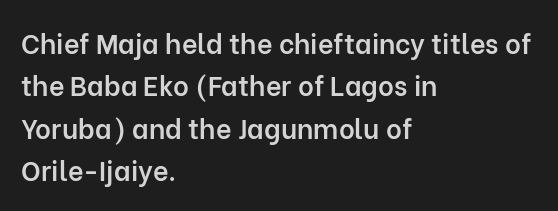
Q: Is the text bold? A: Semi-bold.
Q: Is the text italic (slanted)? A: No, it is upright.
Q: Is the text underlined? A: No.
Q: How is the paragraph aligned? A: Left-aligned.
Q: Is the spacing between letters normal or unusually wide? A: Normal.
Q: Is the spacing between lines tight, normal or loose? A: Normal.
